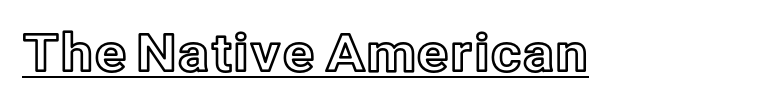
Q: Is the text italic (slanted)? A: No, it is upright.
Q: Is the text underlined? A: Yes.
Q: Is the spacing between letters normal or unusually wide? A: Normal.
Q: Width (condensed, normal, or wide)? A: Normal.
Q: x-height? A: Medium.
Q: Monospaced? A: No.
